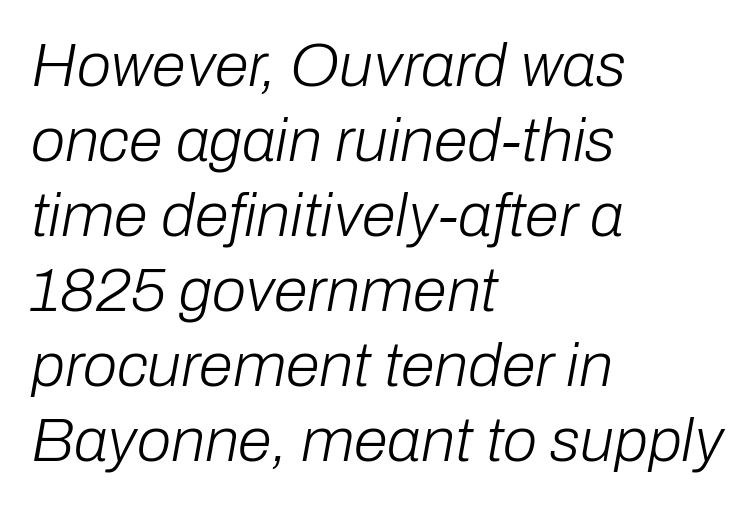
{"italic": "yes", "lean": "right", "slant_degrees": 10, "bold": "no", "weight": "light", "width": "normal", "stroke_contrast": "low", "x_height": "medium", "monospaced": "no", "underline": "no", "align": "left", "line_spacing_ratio": 1.21, "letter_spacing": "normal", "letter_spacing_em": 0.0, "glyph_px": 62}
